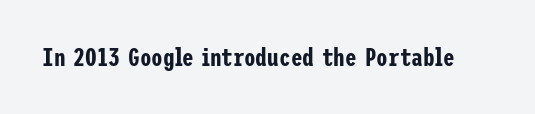
Is there any slant? The stems are plumb. Descenders are the only things crossing below the line. The line texture is even and compact thanks to regular tracking.
